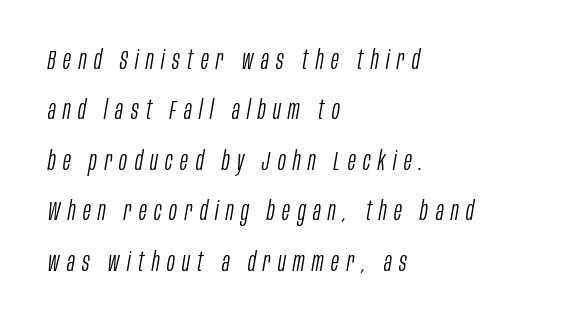
{"italic": "yes", "lean": "right", "slant_degrees": 10, "bold": "no", "underline": "no", "align": "left", "line_spacing": "loose", "line_spacing_ratio": 1.94, "letter_spacing": "wide", "letter_spacing_em": 0.29, "glyph_px": 26}
